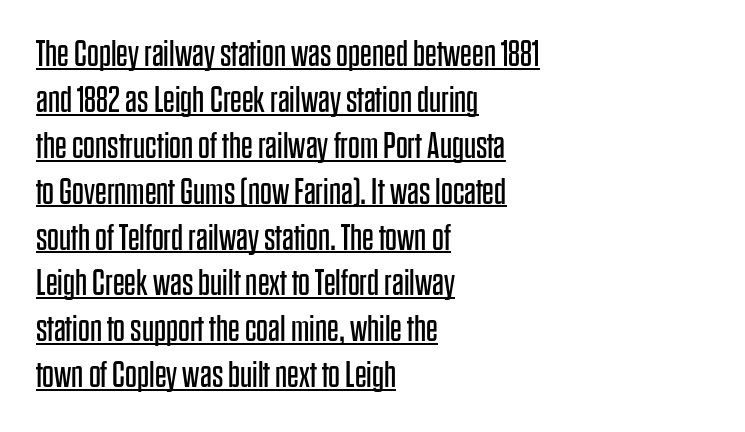
Descenders here cross a horizontal rule under the line. Caption: face not bold, strokes unweighted. Where is the straight margin? On the left. Note: no serifs on the glyphs. The gaps between neighbouring characters are ordinary and unremarkable. Unlike italic type, these characters show no tilt at all.
